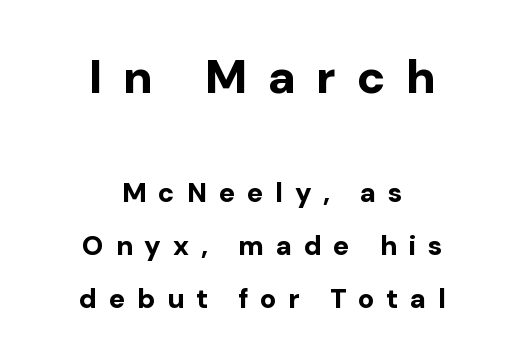
{"serif": "no", "italic": "no", "bold": "yes", "weight": "bold", "width": "normal", "stroke_contrast": "low", "x_height": "medium", "monospaced": "no", "underline": "no", "align": "center", "line_spacing": "loose", "line_spacing_ratio": 1.95, "letter_spacing": "wide", "letter_spacing_em": 0.44, "larger_block": "first", "size_ratio": 1.74, "glyph_px": 47}
